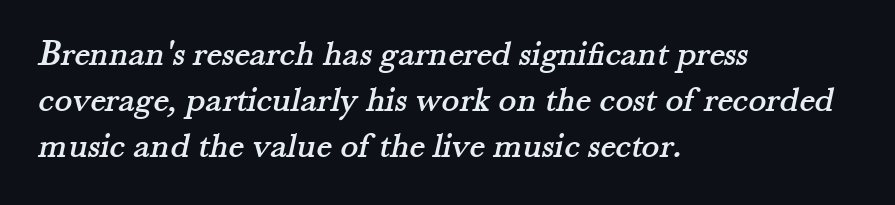
Q: Is the typeface a serif or a sans-serif typeface? A: Serif.
Q: Is the text underlined? A: No.
Q: How is the paragraph aligned? A: Left-aligned.
Q: Is the spacing between letters normal or unusually wide? A: Normal.
Q: Width (condensed, normal, or wide)? A: Normal.
Q: Stroke contrast? A: Medium.
Q: x-height? A: Small.
Q: Monospaced? A: No.
